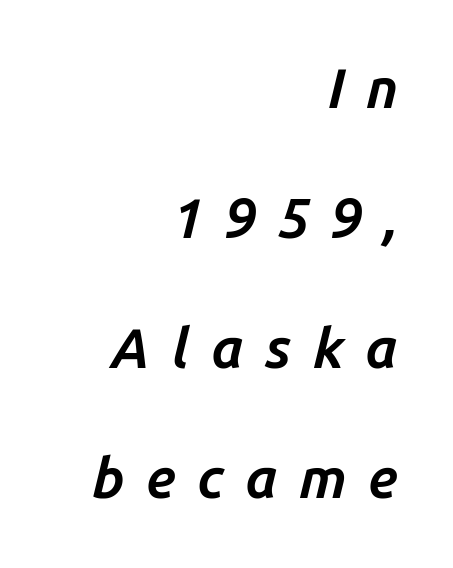
Is this a fixed-width face? No — the glyphs have proportional, varying widths. Heft: maximum for text — a bold. What's the leading like? Stretched, with rows far apart. The tracking jumps out immediately: characters are airy and widely separated. Anything drawn beneath the words? Only blank space. The passage shown leans; its letterforms are oblique.
